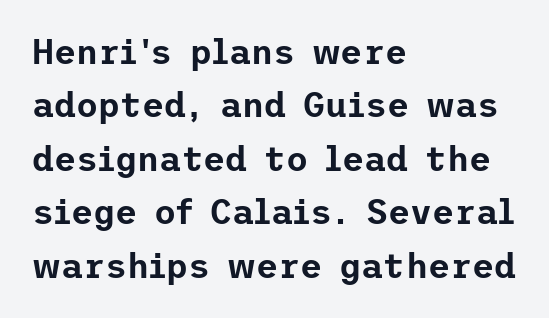
The image shows 34 px sans-serif type, upright; set left-aligned, normal line spacing (1.57x), normal letter spacing, not underlined; low stroke contrast and a medium x-height.
